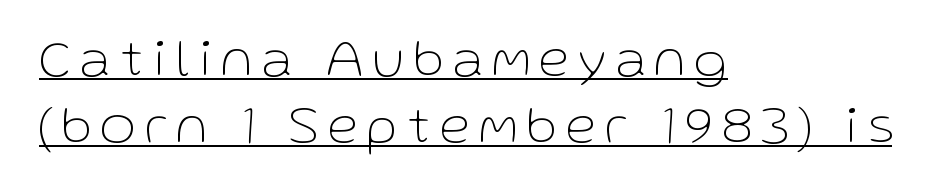
Q: Is the text bold? A: No.
Q: Is the text italic (slanted)? A: No, it is upright.
Q: Is the typeface a serif or a sans-serif typeface? A: Sans-serif.
Q: Is the text underlined? A: Yes.
Q: How is the paragraph aligned? A: Left-aligned.
Q: Width (condensed, normal, or wide)? A: Normal.
Q: Stroke contrast? A: Low.
Q: x-height? A: Medium.
Q: Monospaced? A: No.
